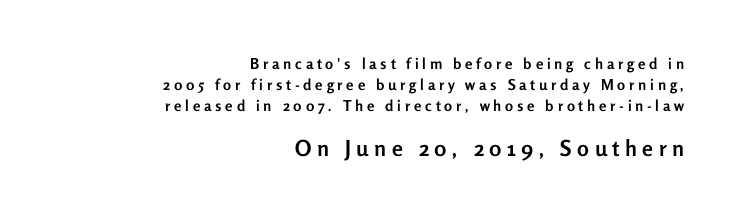
The type sits square on the baseline with zero lean. Substantial extra tracking has been applied to these lines. Vertically, the passage feels balanced, rows spaced as you'd expect. Is the lower block the larger one? Yes — the lower block carries the bigger type.
